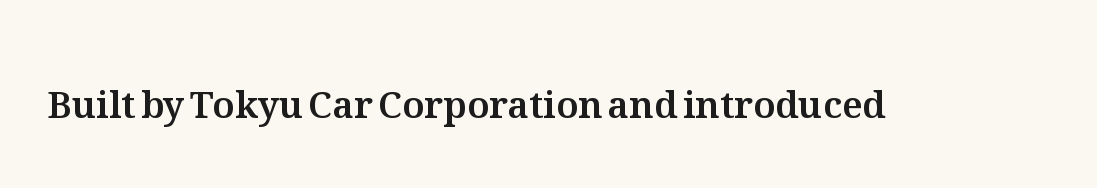
Q: Is the text italic (slanted)? A: No, it is upright.
Q: Is the text underlined? A: No.
Q: Is the spacing between letters normal or unusually wide? A: Normal.
Q: Width (condensed, normal, or wide)? A: Normal.
Q: Stroke contrast? A: Medium.
Q: x-height? A: Medium.
Q: Monospaced? A: No.
